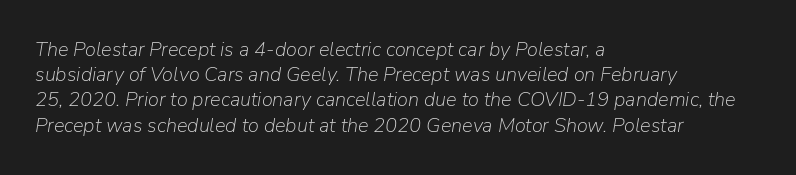
There's an unmistakable incline to the writing here. Leading: standard. Vertical stems look standard width or narrower in stroke. This sample uses plain, unmodified letter spacing.
